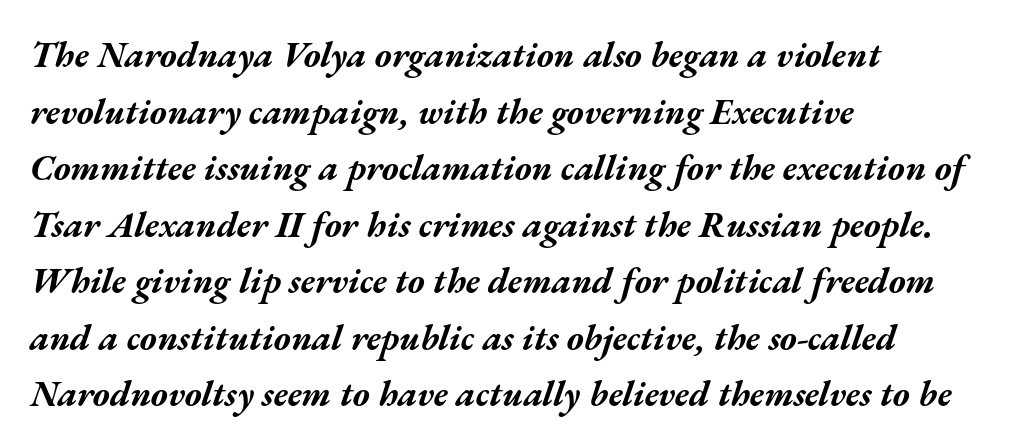
This is oblique type, the kind used for emphasis or titles. Note the varied advance widths — an 'i' is clearly narrower than an 'm'. The vertical gap from one line to the next is medium. In terms of letterspacing, this is plain default setting.
